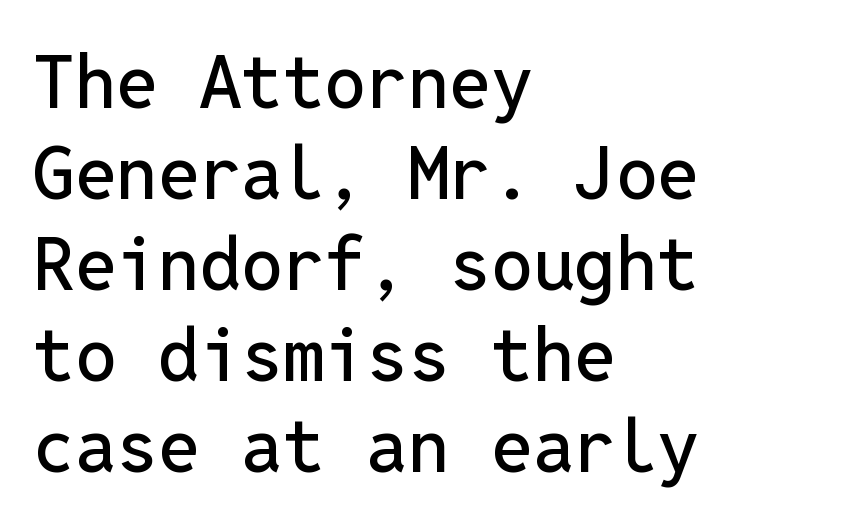
Q: Is the text italic (slanted)? A: No, it is upright.
Q: Is the typeface a serif or a sans-serif typeface? A: Sans-serif.
Q: Is the text underlined? A: No.
Q: How is the paragraph aligned? A: Left-aligned.
Q: Is the spacing between letters normal or unusually wide? A: Normal.
Q: Width (condensed, normal, or wide)? A: Normal.
Q: Stroke contrast? A: Low.
Q: x-height? A: Medium.
Q: Monospaced? A: Yes.
